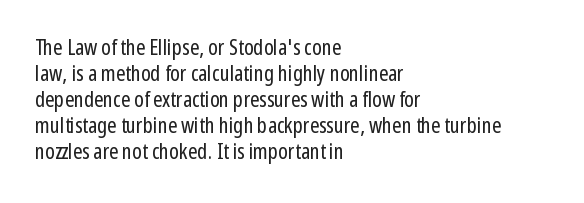
Q: Is the text bold? A: No.
Q: Is the text italic (slanted)? A: No, it is upright.
Q: Is the text underlined? A: No.
Q: How is the paragraph aligned? A: Left-aligned.
Q: Is the spacing between letters normal or unusually wide? A: Normal.
